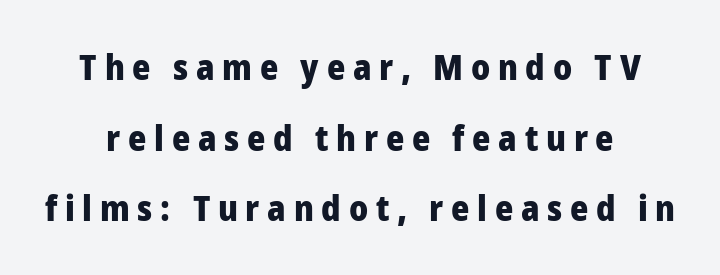
Heft: maximum for text — a bold. The space between consecutive lines is lavish. Just letters on the line, the space beneath them empty. How are the letters spaced? Widely, with obvious added tracking. No feet cap the strokes, marking this as sans-serif type.
